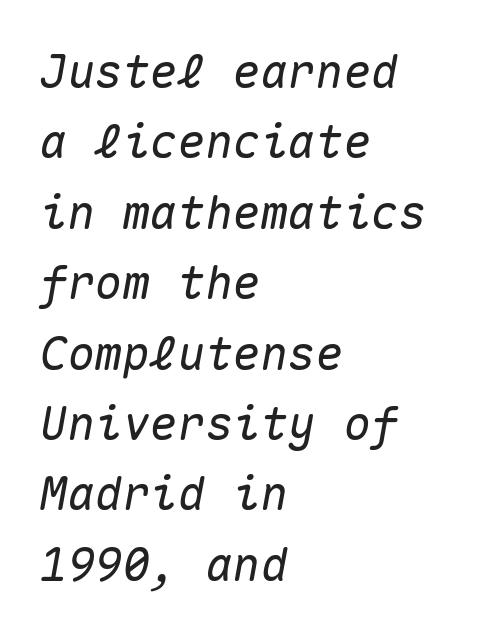
{"italic": "yes", "lean": "right", "slant_degrees": 10, "width": "normal", "stroke_contrast": "medium", "x_height": "medium", "monospaced": "yes", "underline": "no", "align": "left", "line_spacing": "normal", "line_spacing_ratio": 1.53, "letter_spacing": "normal", "letter_spacing_em": 0.0, "glyph_px": 46}
